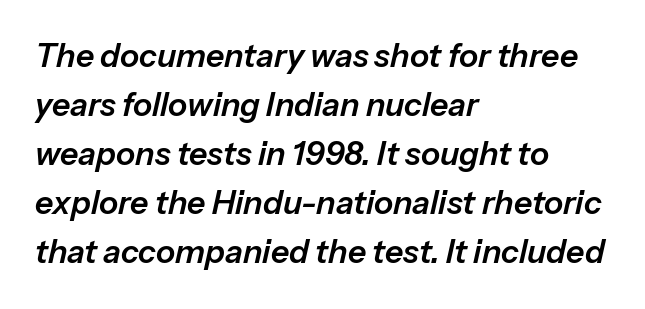
The image shows 32 px text type, italic (leaning right); set left-aligned, normal line spacing (1.53x), normal letter spacing, not underlined; low stroke contrast and a medium x-height.
